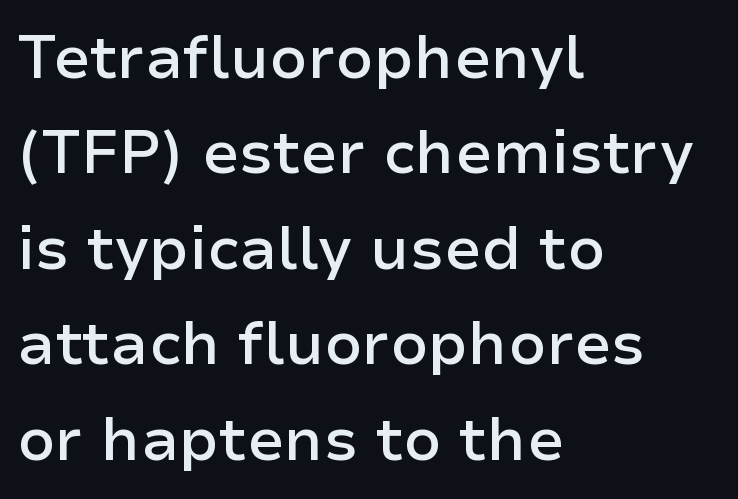
{"serif": "no", "italic": "no", "bold": "semi", "weight": "semibold", "width": "normal", "stroke_contrast": "low", "x_height": "medium", "monospaced": "no", "underline": "no", "align": "left", "line_spacing": "normal", "line_spacing_ratio": 1.59, "letter_spacing": "normal", "letter_spacing_em": 0.0, "glyph_px": 60}
